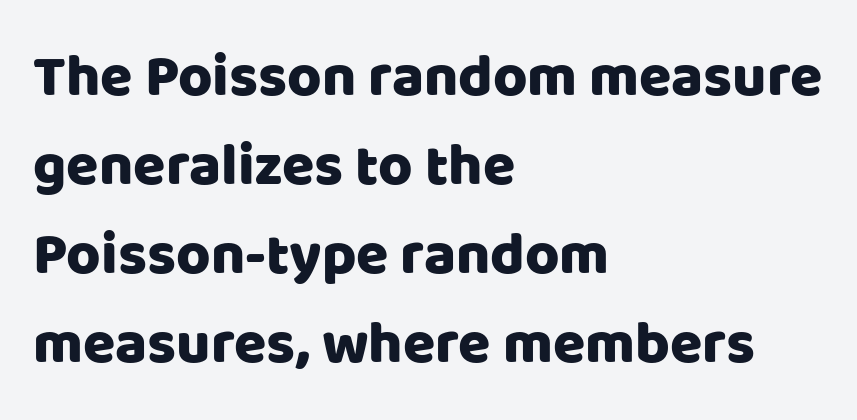
The image shows 59 px sans-serif type, upright; set left-aligned, normal line spacing (1.51x), normal letter spacing, not underlined; low stroke contrast and a large x-height.
